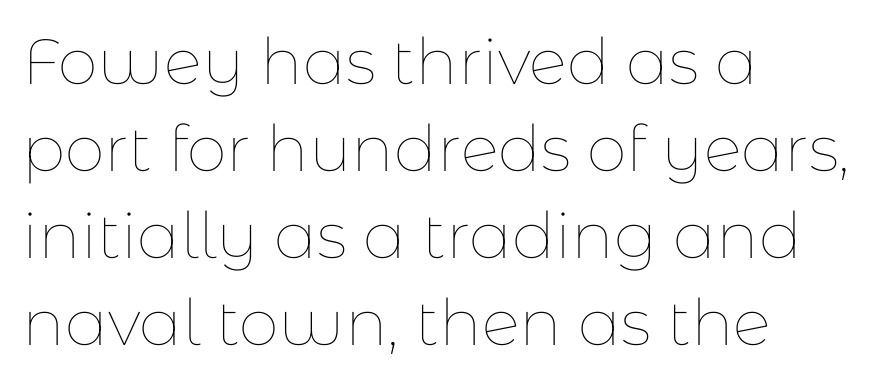
The image shows 64 px thin type, upright; set left-aligned, normal line spacing (1.36x), normal letter spacing, not underlined; low stroke contrast and a medium x-height.
